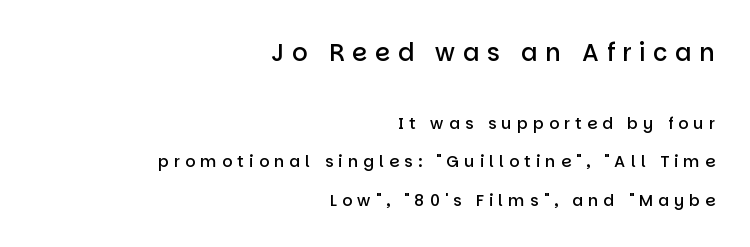
Notice how the stems are strictly vertical — no italics here. Someone cranked the tracking dial way up on this one. Typeset ragged left — the right edge is the straight one. Which chunk is bigger? The first one — the top block dwarfs the bottom.
